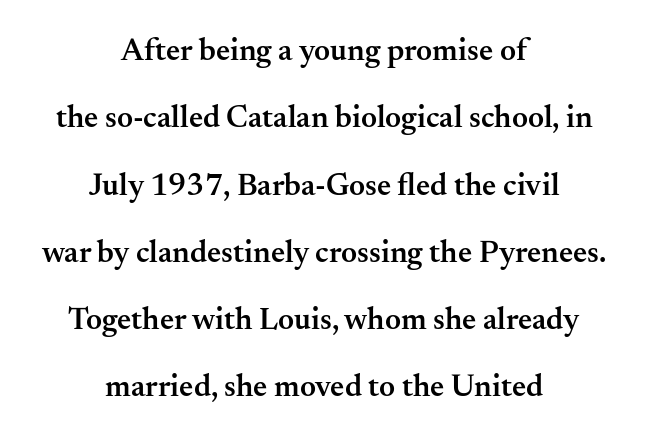
The image shows 31 px semibold serif type, upright; set centered, loose line spacing (2.17x), normal letter spacing, not underlined; medium stroke contrast and a small x-height.
